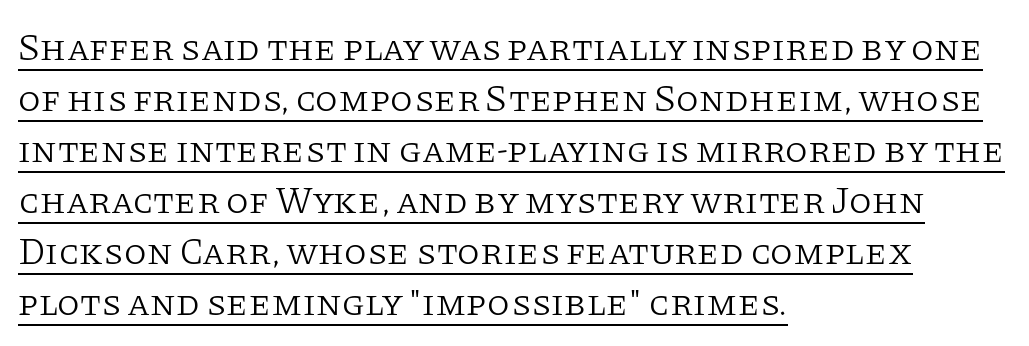
Unbolded letterforms with no extra heft. This rendering features underlined lettering. The setting favours the left margin, as ordinary paragraphs usually do. Here the glyphs are tracked normally, forming tight word shapes. Serifs: yes, visible at the terminals of the letterforms. Leading matches the norm, producing a regular column.
